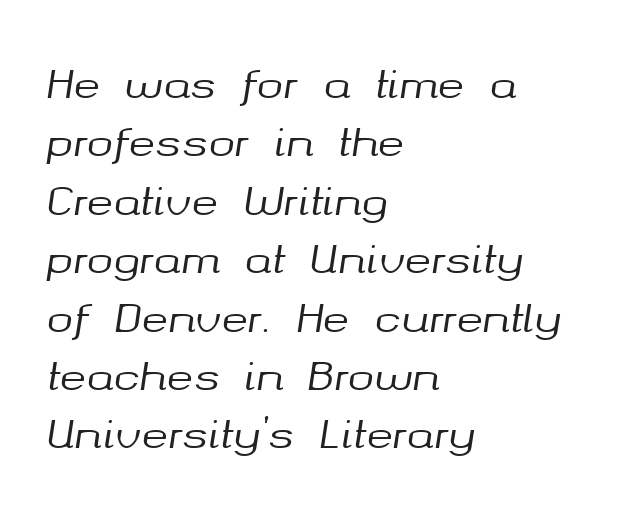
Q: Is the text italic (slanted)? A: Yes, it leans right by about 8 degrees.
Q: Is the text underlined? A: No.
Q: How is the paragraph aligned? A: Left-aligned.
Q: Is the spacing between letters normal or unusually wide? A: Normal.
Q: Is the spacing between lines tight, normal or loose? A: Normal.
Q: Width (condensed, normal, or wide)? A: Normal.
Q: Stroke contrast? A: Medium.
Q: x-height? A: Medium.
Q: Monospaced? A: No.
